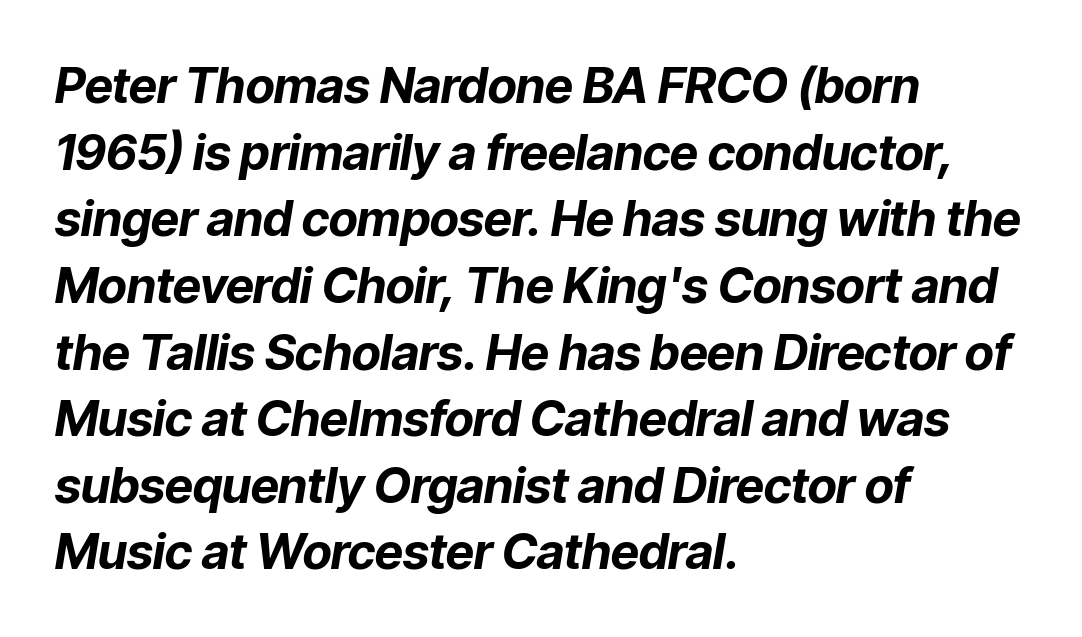
The image shows 49 px bold type, italic (leaning right); set left-aligned, normal line spacing (1.36x), normal letter spacing, not underlined; low stroke contrast and a medium x-height.
